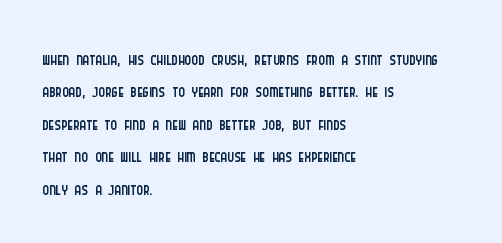
{"italic": "no", "bold": "no", "underline": "no", "align": "left", "line_spacing": "normal", "line_spacing_ratio": 1.3, "letter_spacing": "normal", "letter_spacing_em": 0.0, "glyph_px": 25}
